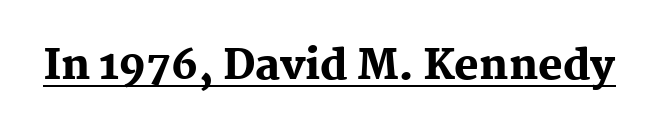
The image shows 41 px heavy serif type, upright; set normal letter spacing, underlined; medium stroke contrast and a medium x-height.
